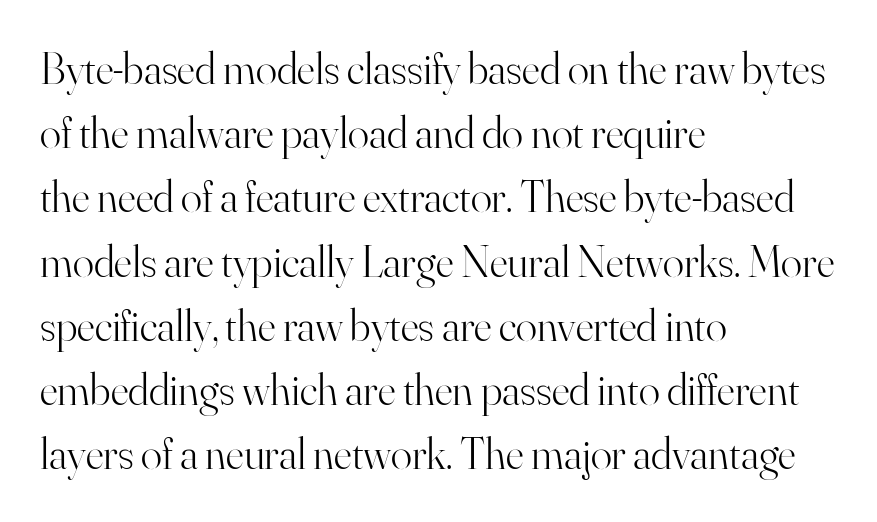
Q: Is the text bold? A: No.
Q: Is the text italic (slanted)? A: No, it is upright.
Q: Is the typeface a serif or a sans-serif typeface? A: Serif.
Q: Is the text underlined? A: No.
Q: How is the paragraph aligned? A: Left-aligned.
Q: Is the spacing between letters normal or unusually wide? A: Normal.
Q: Is the spacing between lines tight, normal or loose? A: Normal.
Q: Width (condensed, normal, or wide)? A: Normal.
Q: Stroke contrast? A: High.
Q: x-height? A: Small.
Q: Monospaced? A: No.
